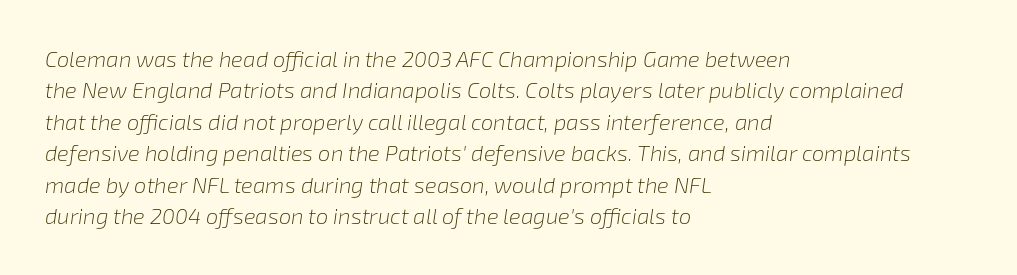
The line texture is even and compact thanks to regular tracking. This is not heavy type; no bold has been used. The lettering tilts uniformly, giving the passage an italic look. Letters rest on an invisible, unmarked baseline. Rows of type keep a routine distance in the vertical direction.
